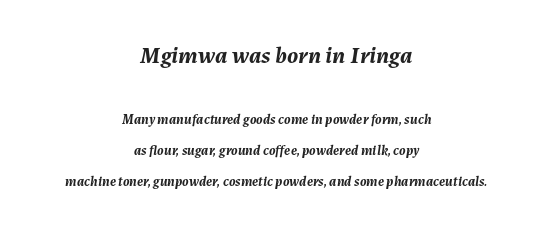
You get the large type first, then a drop to smaller type. Words appear dense and cohesive because spacing is normal. These lines stack symmetrically, like a column narrowing and widening about its center. A typesetter would call this leading open, well beyond the default. Each row of text sits above clean, open space.
